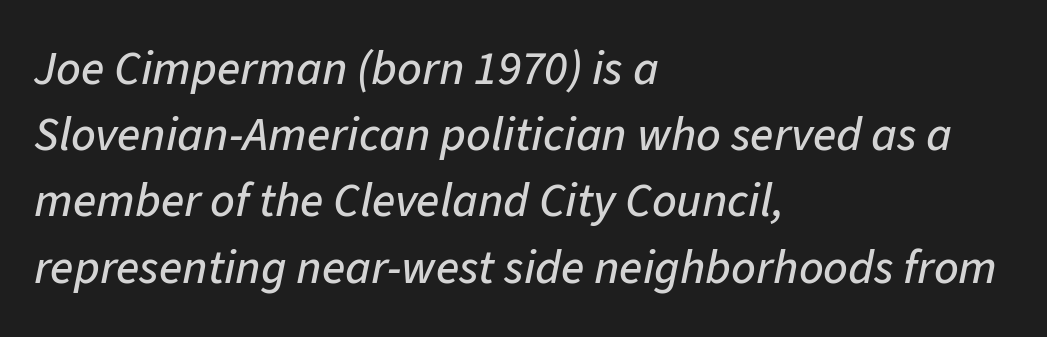
The image shows 48 px text type, italic (leaning right); set left-aligned, normal line spacing (1.38x), normal letter spacing, not underlined; low stroke contrast and a medium x-height.
